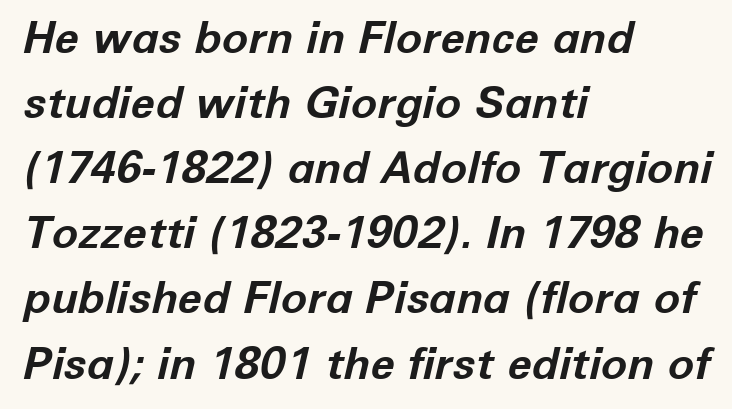
Q: Is the text bold? A: Yes.
Q: Is the text italic (slanted)? A: Yes, it leans right by about 12 degrees.
Q: Is the text underlined? A: No.
Q: How is the paragraph aligned? A: Left-aligned.
Q: Is the spacing between letters normal or unusually wide? A: Normal.
Q: Is the spacing between lines tight, normal or loose? A: Normal.
Q: Width (condensed, normal, or wide)? A: Normal.
Q: Stroke contrast? A: Low.
Q: x-height? A: Medium.
Q: Monospaced? A: No.
